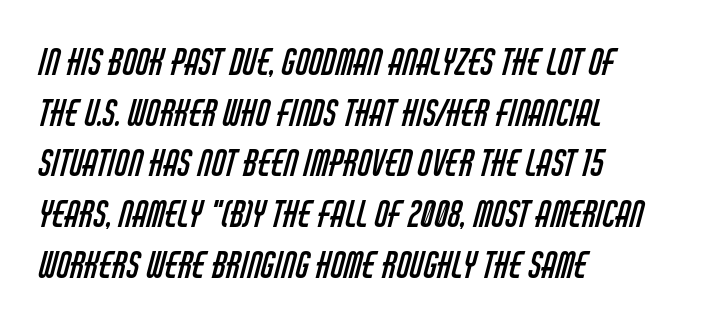
Rows of type keep a routine distance in the vertical direction. If you drew a ruler down the left edge, every line would touch it. Check where the strokes stop: nothing finishes them off — pure sans. The font sits on the lighter half of the weight spectrum, regular included. Each letter keeps its own natural width here, so spacing adapts to shape. Honestly, the letter spacing is just normal — you wouldn't notice it.
